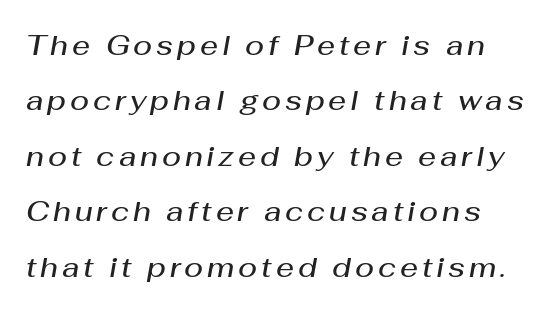
{"italic": "yes", "lean": "right", "slant_degrees": 10, "bold": "semi", "weight": "semibold", "width": "normal", "stroke_contrast": "medium", "x_height": "medium", "monospaced": "no", "underline": "no", "align": "left", "line_spacing": "loose", "line_spacing_ratio": 1.98, "glyph_px": 28}
